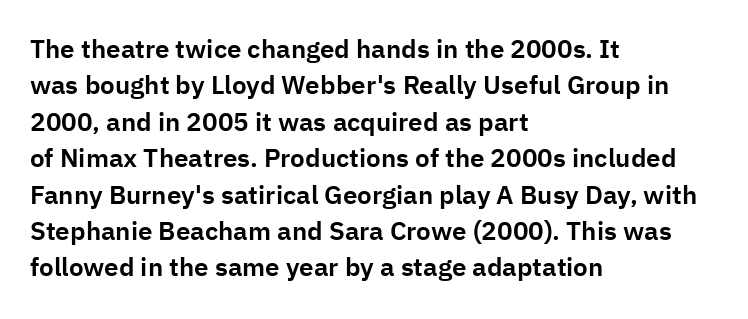
Q: Is the text italic (slanted)? A: No, it is upright.
Q: Is the text underlined? A: No.
Q: How is the paragraph aligned? A: Left-aligned.
Q: Is the spacing between letters normal or unusually wide? A: Normal.
Q: Is the spacing between lines tight, normal or loose? A: Normal.
